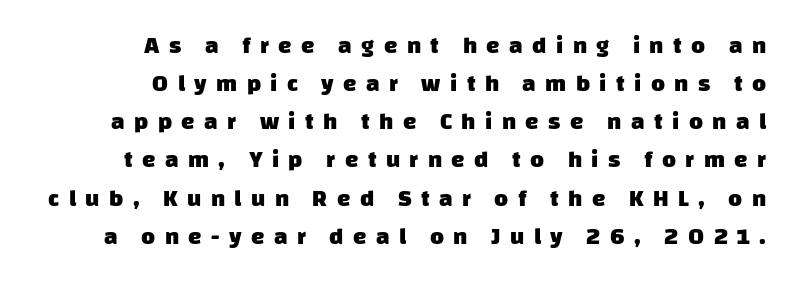
Display-style spreading of the glyphs; the letterfit is very open. Heavy-handed strokes throughout: this text is bold. The space between consecutive lines is moderate. The glyphs are unaccompanied by any horizontal stroke below them. The setting favours the right margin, as signatures and pull-quotes sometimes do.
